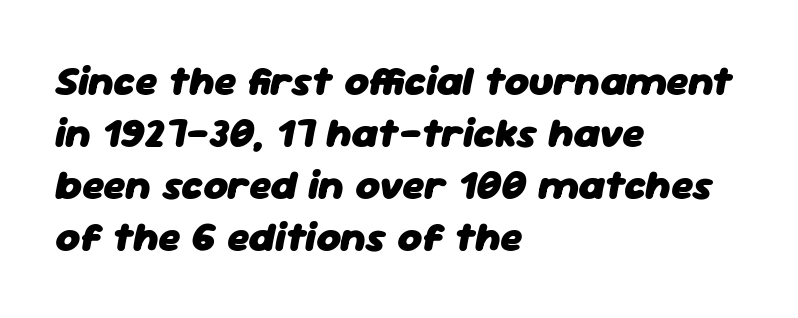
The image shows 42 px heavy type, italic (leaning right); set left-aligned, line spacing 1.24x, normal letter spacing, not underlined; low stroke contrast and a medium x-height.
